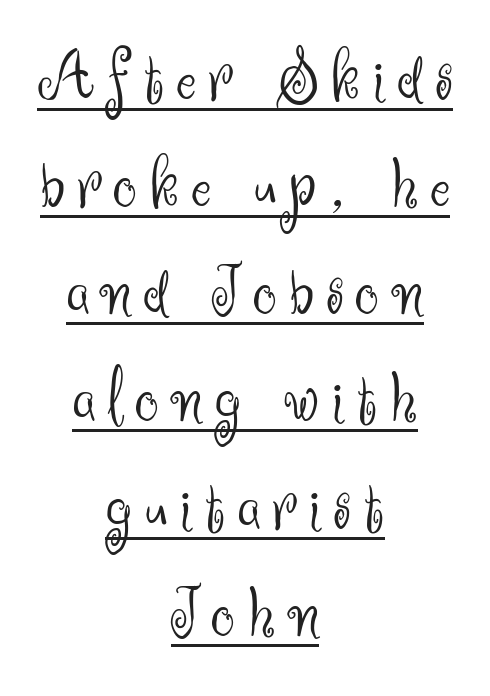
The image shows 76 px light sans-serif type, upright; set centered, normal line spacing (1.41x), underlined; medium stroke contrast and a small x-height.
